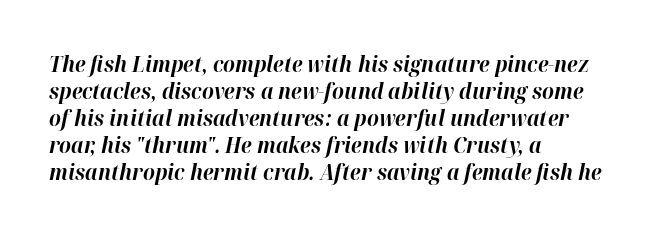
Q: Is the text bold? A: Yes.
Q: Is the text italic (slanted)? A: Yes, it leans right by about 12 degrees.
Q: Is the text underlined? A: No.
Q: How is the paragraph aligned? A: Left-aligned.
Q: Is the spacing between letters normal or unusually wide? A: Normal.
Q: Is the spacing between lines tight, normal or loose? A: Normal.
